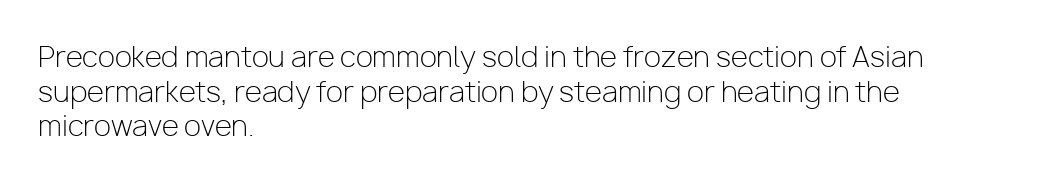
Inter-character spacing is left at the font's built-in metrics. The cut favours lightness, reaching ordinary text weight at its darkest. The face used here is a sans, in the tradition of grotesques and geometrics. The lines in this sample share a left origin and differ only in where they stop.
